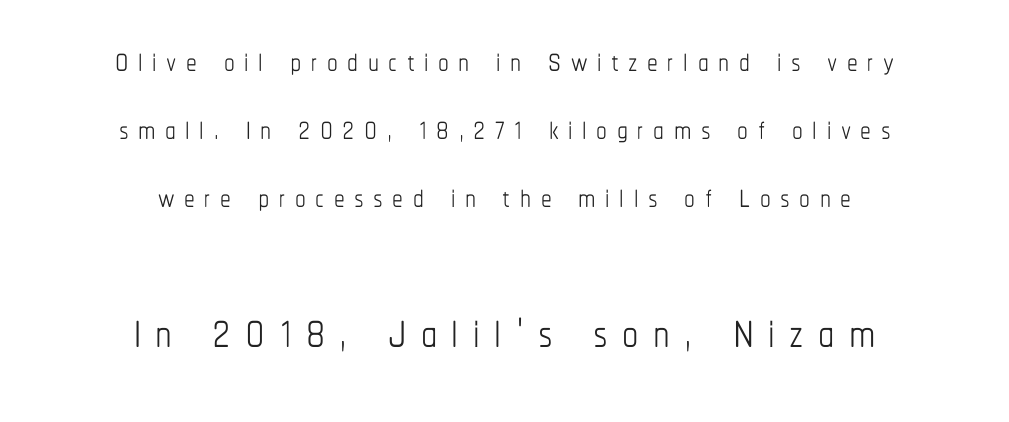
The image shows 65 px thin, condensed type, upright; set centered, normal line spacing (1.58x), unusually wide letter spacing (+0.22 em), not underlined; the second (bottom) block is 1.51x larger; low stroke contrast and a medium x-height.
